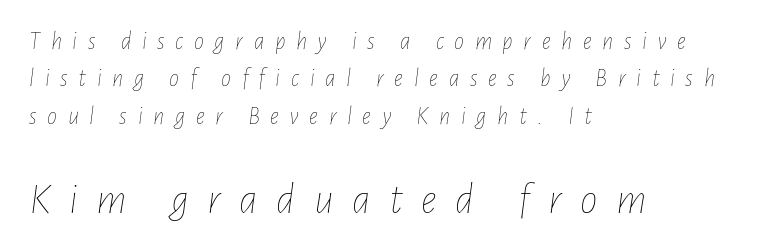
Reading top to bottom, the characters get bigger at the block break. When letters slant like this, we call the style italic. The type is letterspaced generously, with wide tracking. The area under the type is left untouched. Regarding leading, the lines here are spaced in the standard way. Caption: multi-line text, flush left, ragged right.
